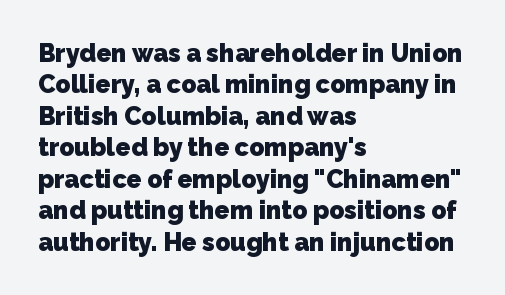
The paragraph has a hard left edge and a soft right edge. This rendering features lettering with no underline. Students, observe: this is what conventionally led text looks like. The gaps between neighbouring characters are ordinary and unremarkable.
